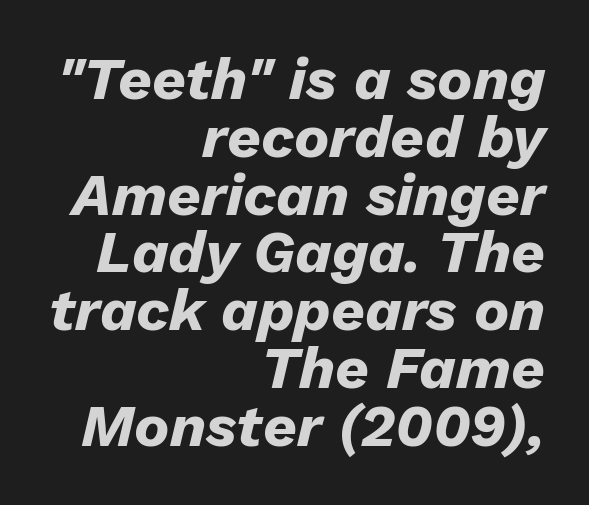
The image shows 59 px heavy type, italic (leaning right); set right-aligned, tight line spacing (0.98x), normal letter spacing, not underlined; low stroke contrast and a medium x-height.
